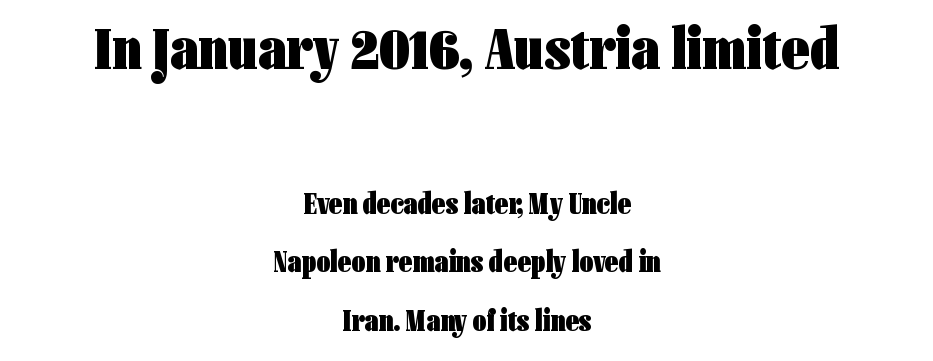
{"serif": "no", "italic": "no", "bold": "yes", "weight": "heavy", "width": "condensed", "stroke_contrast": "low", "x_height": "medium", "monospaced": "no", "underline": "no", "align": "center", "line_spacing": "loose", "line_spacing_ratio": 1.95, "letter_spacing": "normal", "letter_spacing_em": 0.0, "larger_block": "first", "size_ratio": 2.03, "glyph_px": 61}
